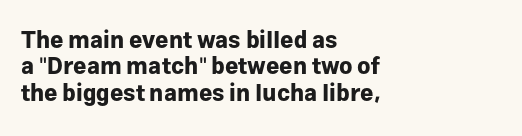
{"italic": "no", "bold": "yes", "underline": "no", "align": "left", "line_spacing": "tight", "line_spacing_ratio": 1.15, "letter_spacing": "normal", "letter_spacing_em": 0.0, "glyph_px": 23}
